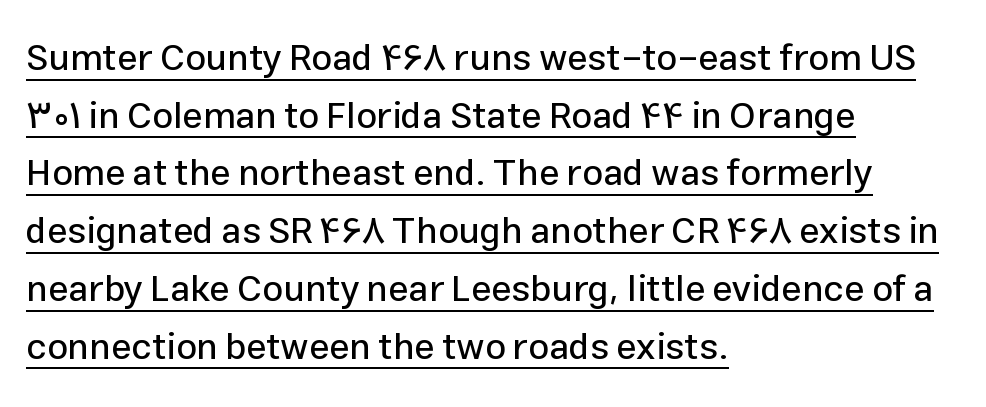
Typographically, this falls in the sans-serif category. Notice how a bar underscores the lettering throughout. Caption: multi-line text, flush left, ragged right. Horizontal bands of white between lines are of average thickness.
